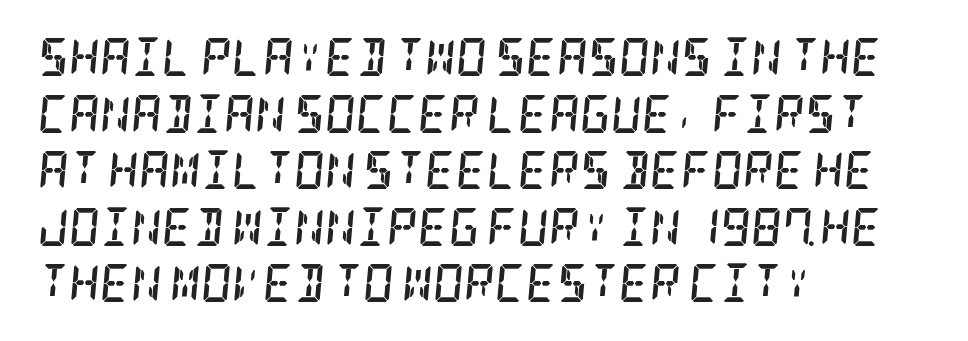
Q: Is the text bold? A: Yes.
Q: Is the text italic (slanted)? A: Yes, it leans right by about 5 degrees.
Q: Is the typeface a serif or a sans-serif typeface? A: Serif.
Q: Is the text underlined? A: No.
Q: How is the paragraph aligned? A: Left-aligned.
Q: Is the spacing between letters normal or unusually wide? A: Normal.
Q: Is the spacing between lines tight, normal or loose? A: Normal.
Q: Width (condensed, normal, or wide)? A: Condensed.
Q: Stroke contrast? A: Low.
Q: x-height? A: Large.
